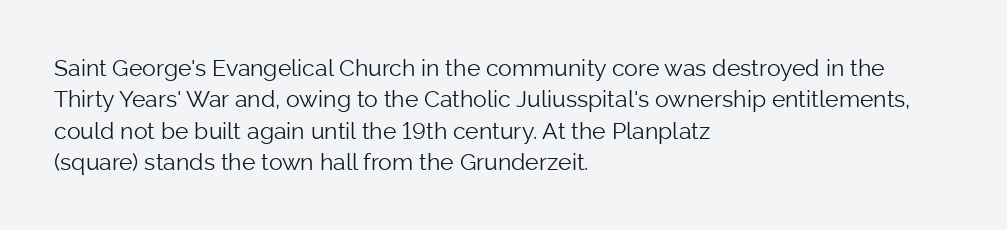
The image shows 23 px text type, upright; set left-aligned, normal line spacing (1.36x), normal letter spacing, not underlined.
